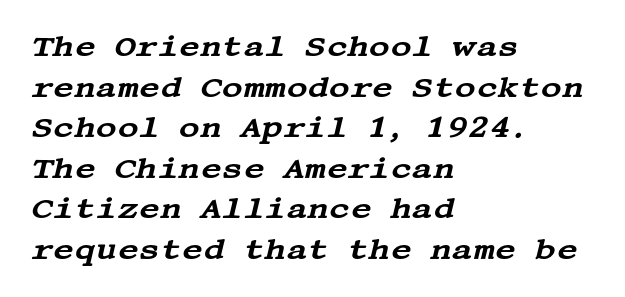
Q: Is the text italic (slanted)? A: Yes, it leans right by about 13 degrees.
Q: Is the typeface a serif or a sans-serif typeface? A: Serif.
Q: Is the text underlined? A: No.
Q: How is the paragraph aligned? A: Left-aligned.
Q: Is the spacing between letters normal or unusually wide? A: Normal.
Q: Is the spacing between lines tight, normal or loose? A: Normal.
Q: Width (condensed, normal, or wide)? A: Wide.
Q: Stroke contrast? A: Medium.
Q: x-height? A: Large.
